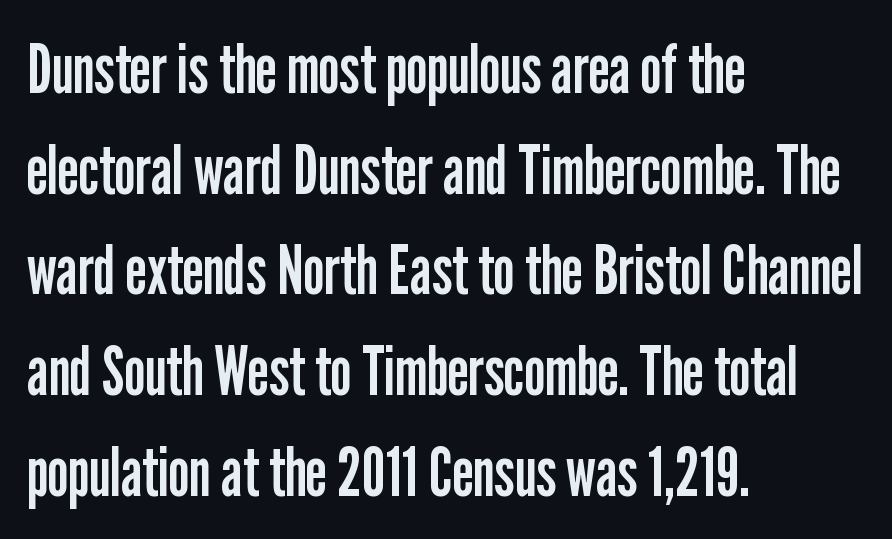
{"serif": "no", "italic": "no", "bold": "no", "weight": "regular", "width": "condensed", "stroke_contrast": "low", "x_height": "medium", "monospaced": "no", "underline": "no", "align": "left", "line_spacing": "normal", "line_spacing_ratio": 1.48, "letter_spacing": "normal", "letter_spacing_em": 0.0, "glyph_px": 68}
